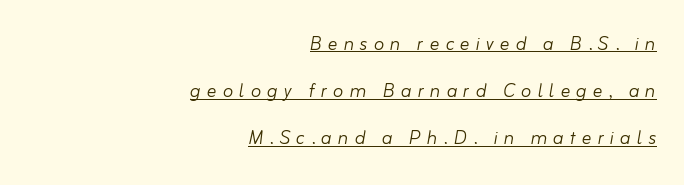
Q: Is the text bold? A: No.
Q: Is the text italic (slanted)? A: Yes, it leans right by about 10 degrees.
Q: Is the text underlined? A: Yes.
Q: How is the paragraph aligned? A: Right-aligned.
Q: Is the spacing between letters normal or unusually wide? A: Unusually wide.
Q: Is the spacing between lines tight, normal or loose? A: Loose.
